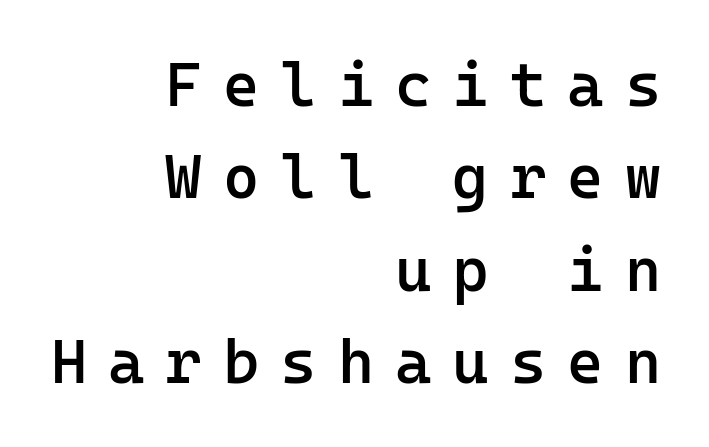
To sum up the face: it is a sans, with no serifs. Which margin do the lines hug? The right one — the left edge is uneven. A typesetter would call this leading conventional body-copy spacing. This is the in-between weight designers call semibold or demi. Words float on clear page, feet unadorned.
